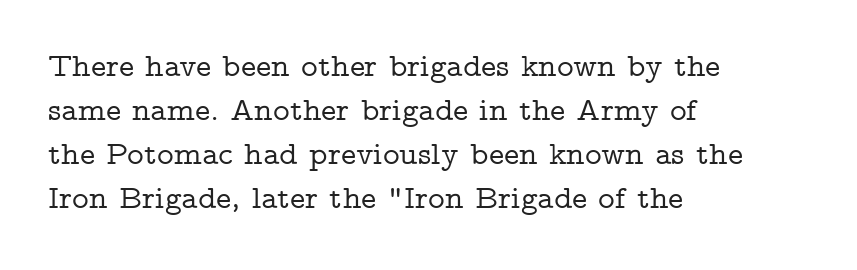
Q: Is the text italic (slanted)? A: No, it is upright.
Q: Is the typeface a serif or a sans-serif typeface? A: Serif.
Q: Is the text underlined? A: No.
Q: How is the paragraph aligned? A: Left-aligned.
Q: Is the spacing between letters normal or unusually wide? A: Normal.
Q: Is the spacing between lines tight, normal or loose? A: Normal.
Q: Width (condensed, normal, or wide)? A: Wide.
Q: Stroke contrast? A: Low.
Q: x-height? A: Medium.
Q: Monospaced? A: No.
